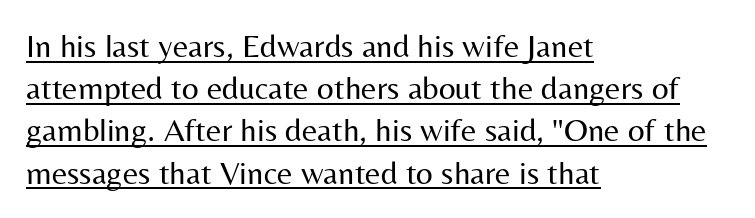
{"serif": "no", "italic": "no", "bold": "no", "weight": "regular", "width": "normal", "stroke_contrast": "medium", "x_height": "medium", "monospaced": "no", "underline": "yes", "align": "left", "line_spacing": "normal", "line_spacing_ratio": 1.28, "letter_spacing": "normal", "letter_spacing_em": 0.0, "glyph_px": 33}
